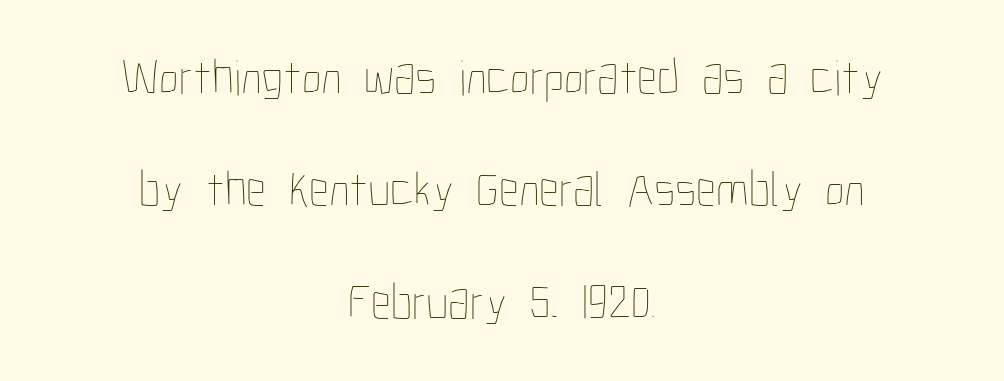
Italic? Not at all — the glyphs are vertical. Casual observation: everything's sitting right in the middle. No extra tracking has been applied to these lines. This sample has the flowing, uneven cadence of proportional lettering.
